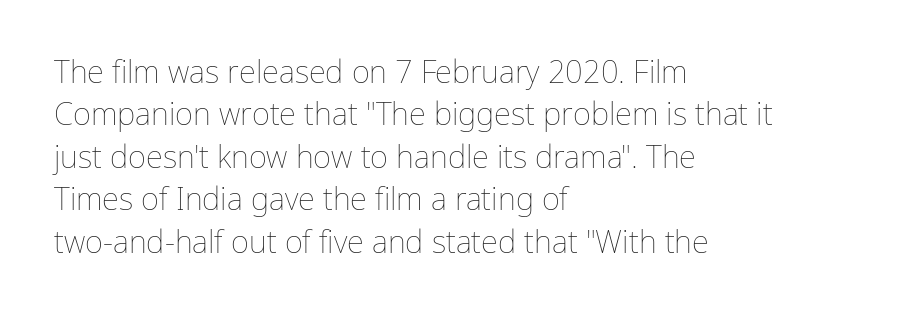
Q: Is the text bold? A: No.
Q: Is the text italic (slanted)? A: No, it is upright.
Q: Is the text underlined? A: No.
Q: How is the paragraph aligned? A: Left-aligned.
Q: Is the spacing between letters normal or unusually wide? A: Normal.
Q: Is the spacing between lines tight, normal or loose? A: Normal.
Q: Width (condensed, normal, or wide)? A: Normal.
Q: Stroke contrast? A: Low.
Q: x-height? A: Medium.
Q: Monospaced? A: No.
